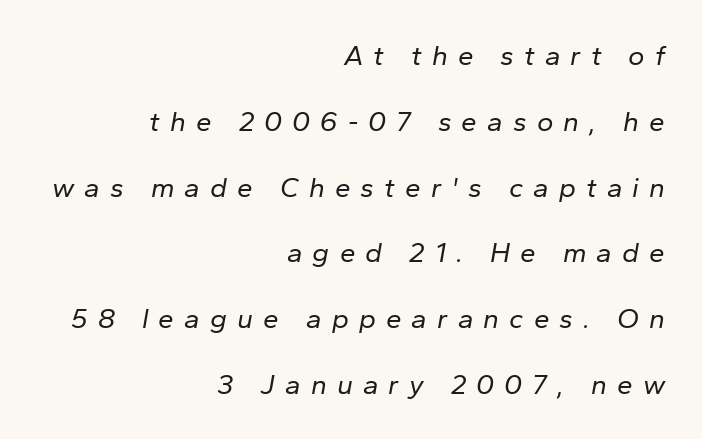
Q: Is the text bold? A: No.
Q: Is the text italic (slanted)? A: Yes, it leans right by about 10 degrees.
Q: Is the text underlined? A: No.
Q: How is the paragraph aligned? A: Right-aligned.
Q: Is the spacing between letters normal or unusually wide? A: Unusually wide.
Q: Is the spacing between lines tight, normal or loose? A: Loose.
Q: Width (condensed, normal, or wide)? A: Normal.
Q: Stroke contrast? A: Low.
Q: x-height? A: Medium.
Q: Monospaced? A: No.
